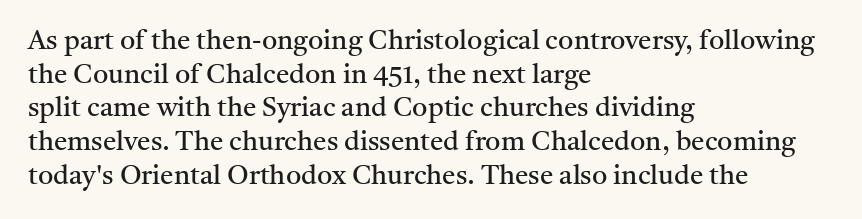
{"italic": "no", "bold": "no", "underline": "no", "align": "left", "line_spacing": "normal", "line_spacing_ratio": 1.25, "letter_spacing": "normal", "letter_spacing_em": 0.0, "glyph_px": 27}
